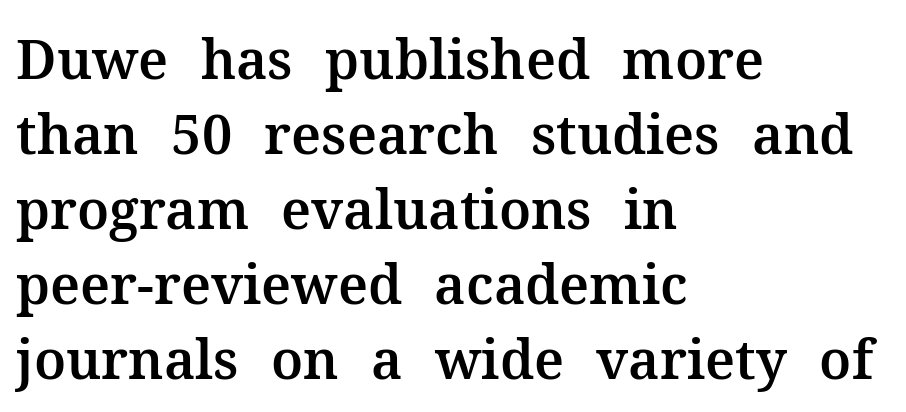
Q: Is the text italic (slanted)? A: No, it is upright.
Q: Is the typeface a serif or a sans-serif typeface? A: Serif.
Q: Is the text underlined? A: No.
Q: How is the paragraph aligned? A: Left-aligned.
Q: Is the spacing between letters normal or unusually wide? A: Normal.
Q: Is the spacing between lines tight, normal or loose? A: Normal.
Q: Width (condensed, normal, or wide)? A: Normal.
Q: Stroke contrast? A: Medium.
Q: x-height? A: Medium.
Q: Monospaced? A: No.
